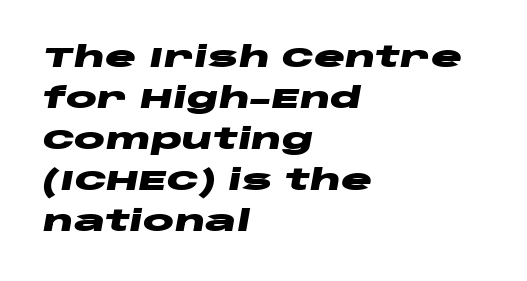
{"italic": "yes", "lean": "right", "slant_degrees": 10, "bold": "yes", "weight": "heavy", "width": "wide", "stroke_contrast": "low", "x_height": "large", "monospaced": "no", "underline": "no", "align": "left", "line_spacing": "normal", "line_spacing_ratio": 1.41, "letter_spacing": "normal", "letter_spacing_em": 0.0, "glyph_px": 29}
